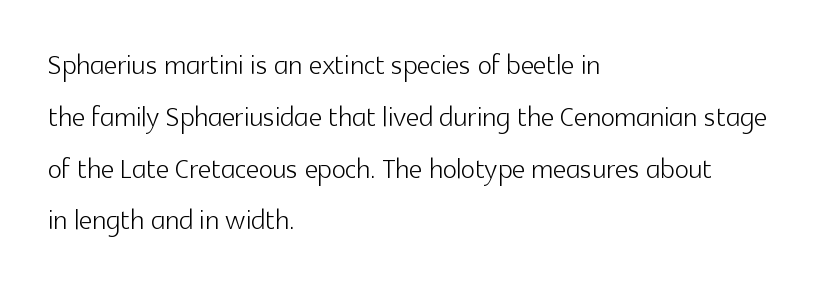
{"serif": "no", "italic": "no", "bold": "no", "weight": "light", "width": "normal", "x_height": "medium", "monospaced": "no", "underline": "no", "align": "left", "line_spacing": "normal", "line_spacing_ratio": 1.4, "letter_spacing": "normal", "letter_spacing_em": 0.0, "glyph_px": 37}
